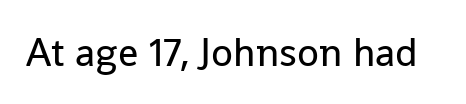
Q: Is the text bold? A: No.
Q: Is the text italic (slanted)? A: No, it is upright.
Q: Is the typeface a serif or a sans-serif typeface? A: Sans-serif.
Q: Is the text underlined? A: No.
Q: Is the spacing between letters normal or unusually wide? A: Normal.
Q: Width (condensed, normal, or wide)? A: Normal.
Q: Stroke contrast? A: Low.
Q: x-height? A: Medium.
Q: Monospaced? A: No.
